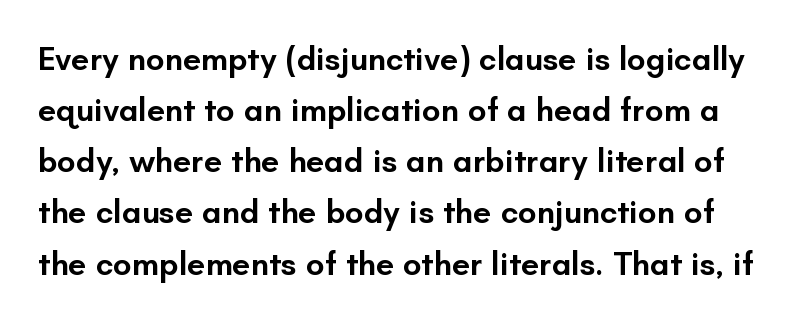
The image shows 33 px semibold sans-serif type, upright; set normal line spacing (1.55x), normal letter spacing, not underlined; low stroke contrast and a small x-height.
